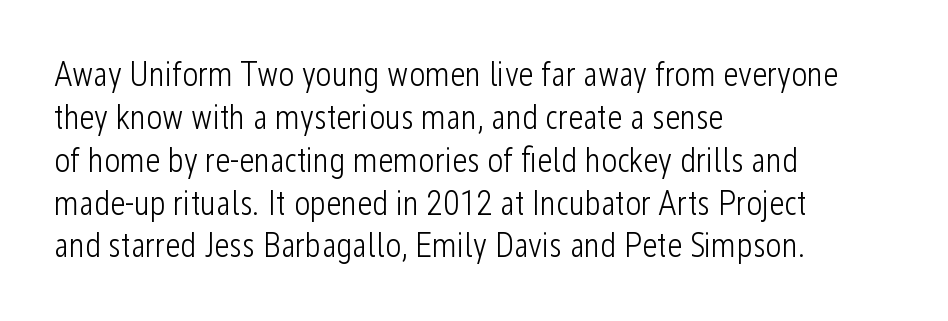
{"serif": "no", "italic": "no", "bold": "no", "weight": "light", "width": "condensed", "stroke_contrast": "low", "x_height": "medium", "monospaced": "no", "underline": "no", "align": "left", "line_spacing": "normal", "line_spacing_ratio": 1.26, "letter_spacing": "normal", "letter_spacing_em": 0.0, "glyph_px": 34}
